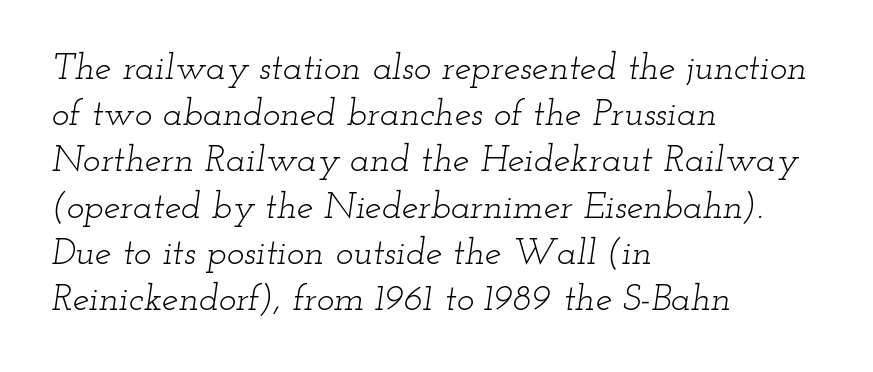
{"serif": "yes", "italic": "yes", "lean": "right", "slant_degrees": 12, "bold": "no", "weight": "light", "width": "wide", "stroke_contrast": "low", "x_height": "small", "monospaced": "no", "underline": "no", "align": "left", "line_spacing": "normal", "line_spacing_ratio": 1.25, "letter_spacing": "normal", "letter_spacing_em": 0.0, "glyph_px": 37}
